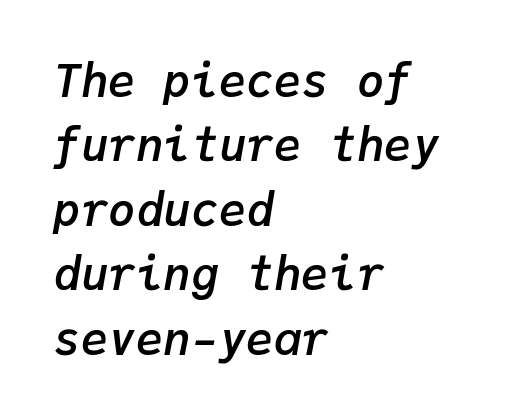
Q: Is the text bold? A: Semi-bold.
Q: Is the text italic (slanted)? A: Yes, it leans right by about 9 degrees.
Q: Is the text underlined? A: No.
Q: How is the paragraph aligned? A: Left-aligned.
Q: Is the spacing between letters normal or unusually wide? A: Normal.
Q: Is the spacing between lines tight, normal or loose? A: Normal.
Q: Width (condensed, normal, or wide)? A: Normal.
Q: Stroke contrast? A: Low.
Q: x-height? A: Medium.
Q: Monospaced? A: Yes.
